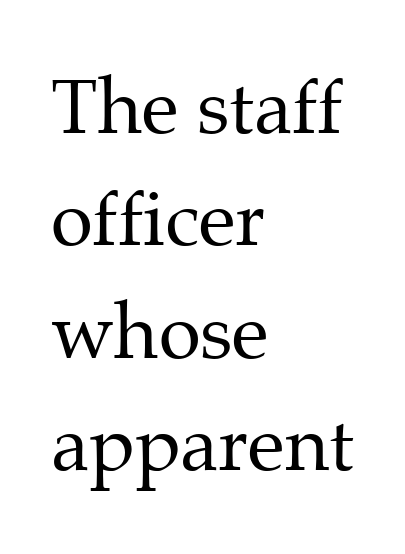
Q: Is the text bold? A: No.
Q: Is the text italic (slanted)? A: No, it is upright.
Q: Is the typeface a serif or a sans-serif typeface? A: Serif.
Q: Is the text underlined? A: No.
Q: How is the paragraph aligned? A: Left-aligned.
Q: Is the spacing between letters normal or unusually wide? A: Normal.
Q: Is the spacing between lines tight, normal or loose? A: Normal.
Q: Width (condensed, normal, or wide)? A: Normal.
Q: Stroke contrast? A: Medium.
Q: x-height? A: Medium.
Q: Monospaced? A: No.
